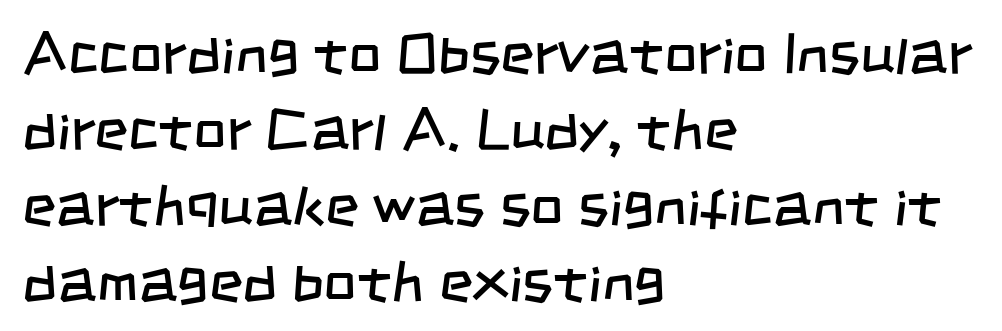
No heavy texture on the line: the type isn't bold. You could call the tracking neutral — neither tight nor loose. The setting favours the left margin, as ordinary paragraphs usually do. A typesetter would call this proportional, since set widths differ per character. A typesetter would label this face a sans. Lines of text with bare space underneath.
